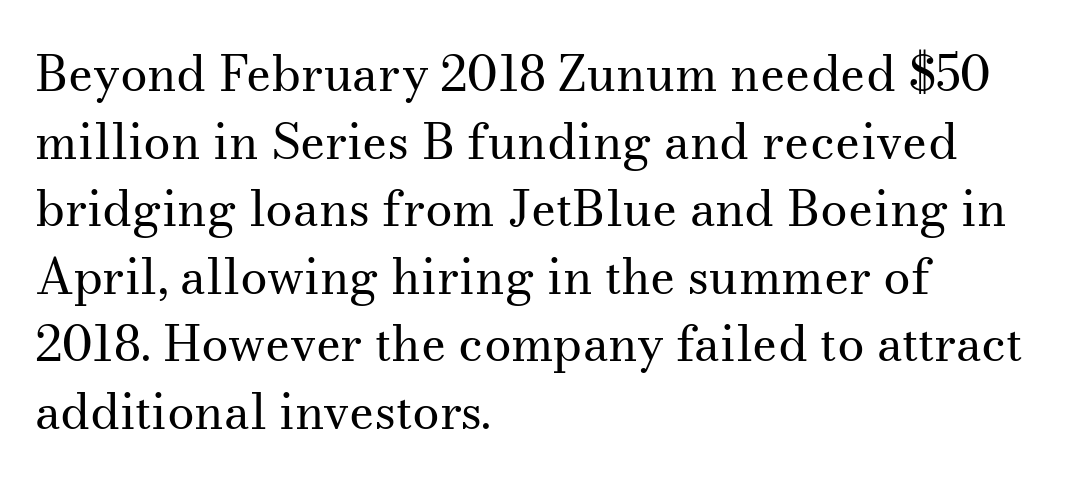
The letters look calm and open, with moderate or lighter stems. These lines sit exactly where default settings would place them. Character widths vary here, with narrow letters taking less room than wide ones. In terms of posture, this sample is upright. The baseline area is clear. Is the block centered? No — it sits flush against the left margin.
